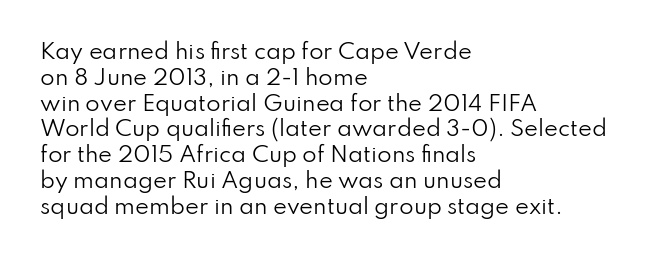
Visually the block forms a straight wall on the left and a jagged coastline on the right. This sample uses plain, unmodified letter spacing. The face looks like a standard text weight, possibly lighter. Check under the words: just untouched page. Does the lettering tilt? It doesn't — this is upright.
